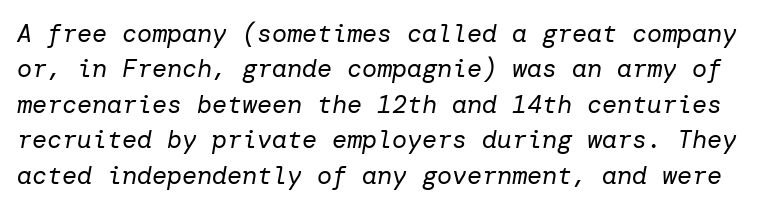
Tracking value appears to be zero — textbook default spacing. Slant detected: the letters are inclined. Students, observe: this is what conventionally led text looks like. Each row of text sits above clean, open space. Counters stay open thanks to moderate or lighter strokes.
